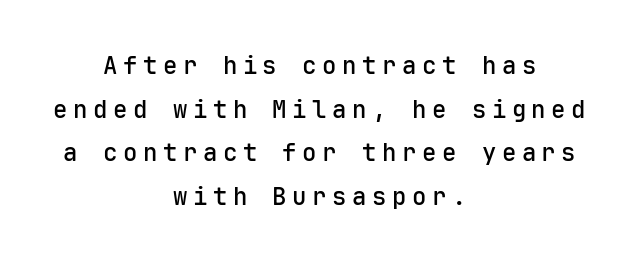
Words appear elongated and porous because spacing is wide. Visually the block forms a symmetrical silhouette, jagged on both flanks. In terms of weight, the rendering is demibold, just under bold. Words float on clear page, feet unadorned.
